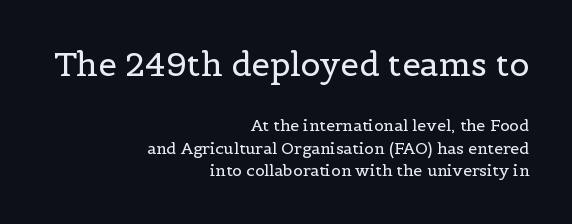
The image shows 33 px regular-weight serif type, upright; set right-aligned, normal line spacing (1.39x), normal letter spacing, not underlined; the first (top) block is 2.06x larger; a medium x-height.
